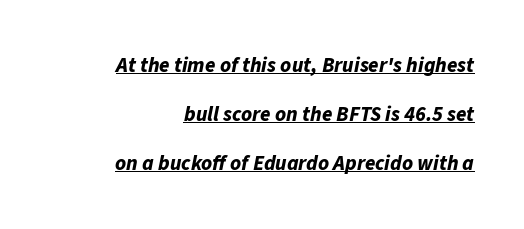
{"italic": "yes", "lean": "right", "slant_degrees": 11, "bold": "yes", "underline": "yes", "align": "right", "line_spacing": "loose", "line_spacing_ratio": 2.33, "letter_spacing": "normal", "letter_spacing_em": 0.0, "glyph_px": 21}
